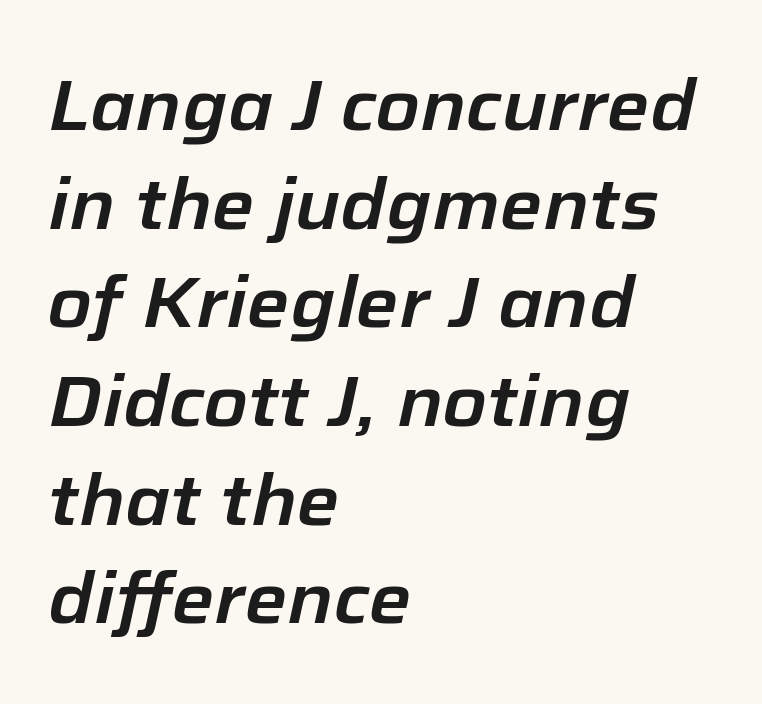
Bare-footed words on every line. Here the glyphs are tracked normally, forming tight word shapes. If you drew a ruler down the left edge, every line would touch it. Note the varied advance widths — an 'i' is clearly narrower than an 'm'. The designer left line spacing at the default. Looking at the ascenders, they clearly lean.
